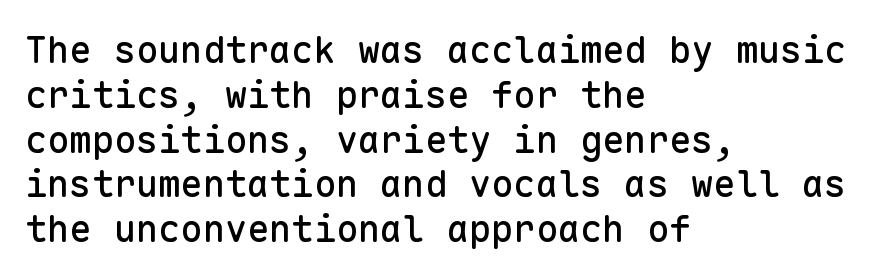
The image shows 37 px sans-serif type, upright, monospaced; set left-aligned, line spacing 1.21x, normal letter spacing, not underlined; low stroke contrast and a medium x-height.
